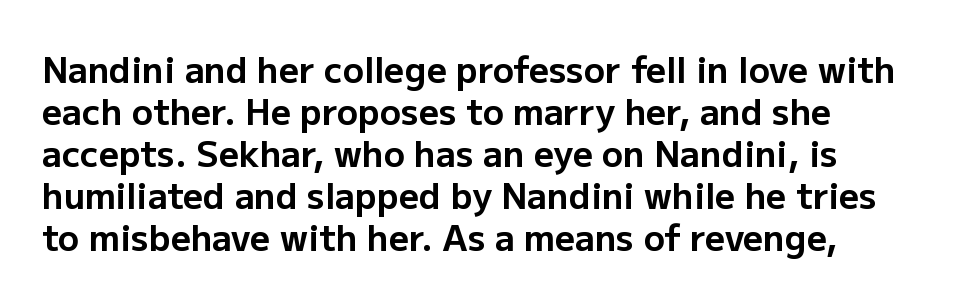
{"serif": "no", "italic": "no", "bold": "yes", "weight": "bold", "width": "normal", "stroke_contrast": "low", "x_height": "medium", "monospaced": "no", "underline": "no", "line_spacing_ratio": 1.2, "letter_spacing": "normal", "letter_spacing_em": 0.0, "glyph_px": 35}
